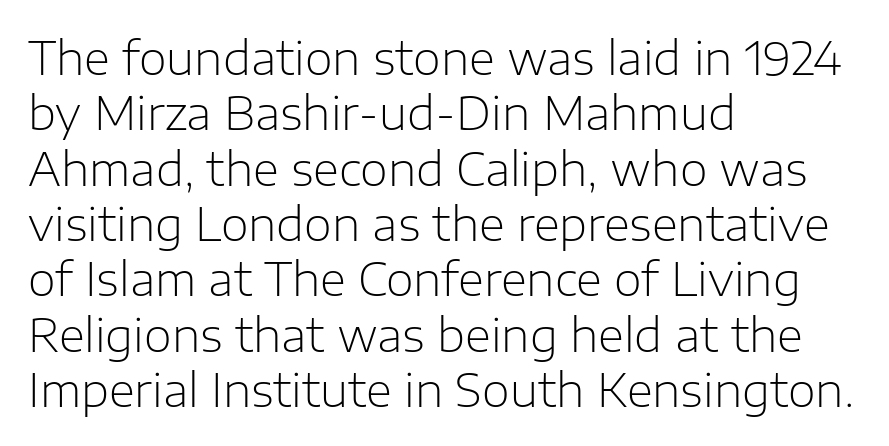
The image shows 45 px light sans-serif type, upright; set left-aligned, line spacing 1.23x, normal letter spacing, not underlined; low stroke contrast and a medium x-height.
